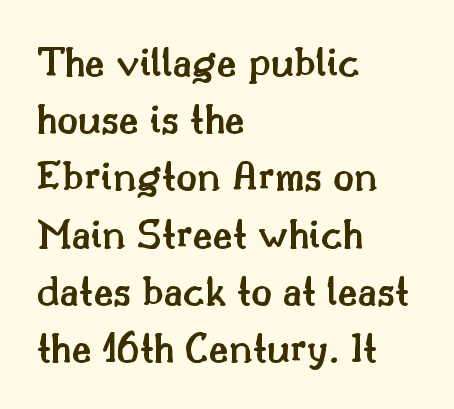
{"serif": "yes", "italic": "no", "bold": "semi", "weight": "semibold", "width": "normal", "stroke_contrast": "medium", "x_height": "small", "monospaced": "no", "underline": "no", "align": "left", "line_spacing": "normal", "line_spacing_ratio": 1.33, "letter_spacing": "normal", "letter_spacing_em": 0.0, "glyph_px": 43}
